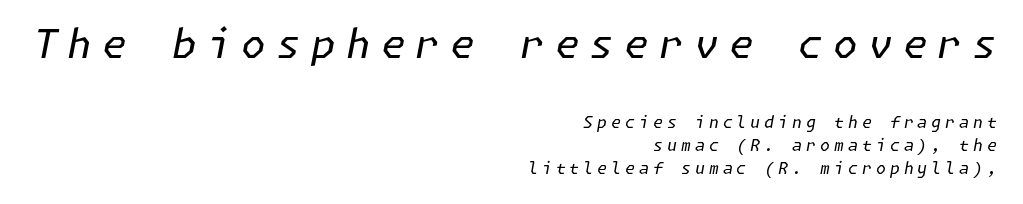
Line endings align vertically; line beginnings do not. Bigger letters appear in the top chunk; the bottom chunk is reduced. The face looks like a standard text weight, possibly lighter. Compared with typical body copy, the letter spacing here is much looser.
